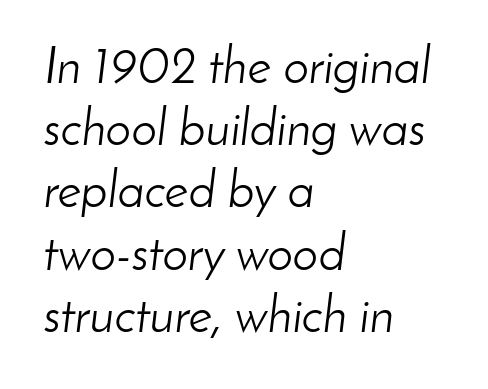
Q: Is the text bold? A: No.
Q: Is the text italic (slanted)? A: Yes, it leans right by about 8 degrees.
Q: Is the text underlined? A: No.
Q: How is the paragraph aligned? A: Left-aligned.
Q: Is the spacing between letters normal or unusually wide? A: Normal.
Q: Width (condensed, normal, or wide)? A: Normal.
Q: Stroke contrast? A: Low.
Q: x-height? A: Small.
Q: Monospaced? A: No.
